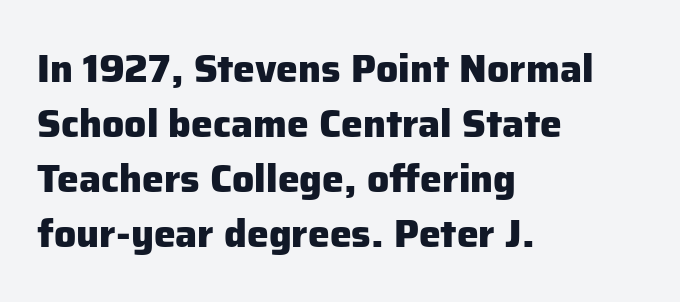
Classification — sans serif. Inter-character spacing is left at the font's built-in metrics. Plain, unruled lines of type. Typeset ragged right — the left edge is the straight one.
